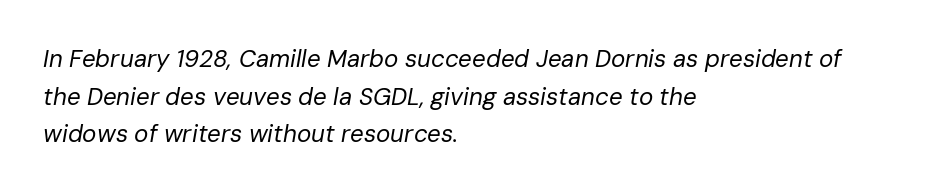
The lines in this sample share a left origin and differ only in where they stop. The specimen omits any rule beneath the text block's lines. Nothing heavy about these letters — not bold at all. Is there much room between lines? A standard amount, neither cramped nor airy.
